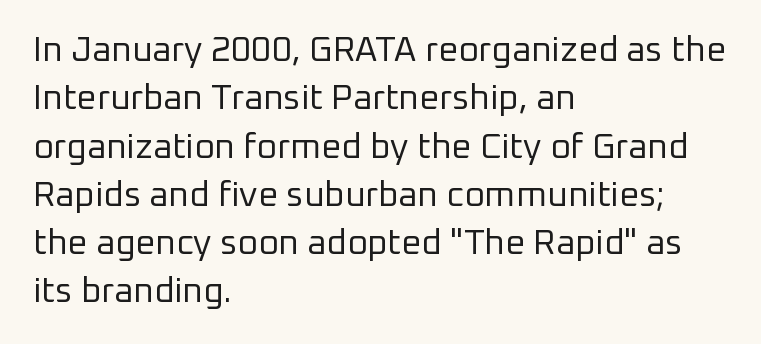
Q: Is the text bold? A: No.
Q: Is the text italic (slanted)? A: No, it is upright.
Q: Is the typeface a serif or a sans-serif typeface? A: Sans-serif.
Q: Is the text underlined? A: No.
Q: How is the paragraph aligned? A: Left-aligned.
Q: Is the spacing between letters normal or unusually wide? A: Normal.
Q: Is the spacing between lines tight, normal or loose? A: Normal.
Q: Width (condensed, normal, or wide)? A: Normal.
Q: Stroke contrast? A: Low.
Q: x-height? A: Medium.
Q: Monospaced? A: No.
